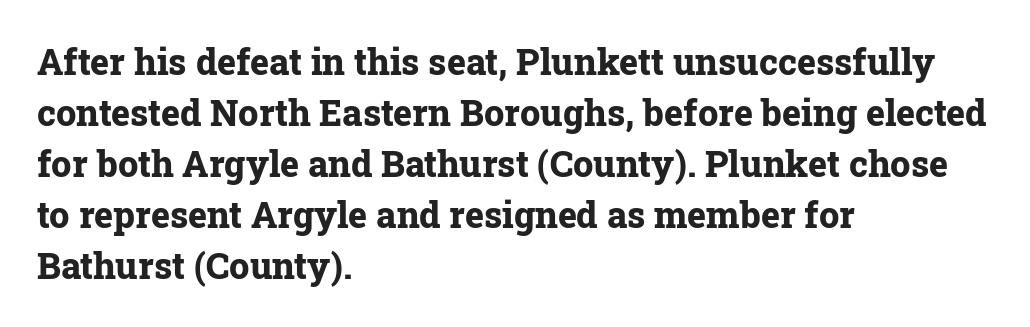
Q: Is the text bold? A: Yes.
Q: Is the text italic (slanted)? A: No, it is upright.
Q: Is the typeface a serif or a sans-serif typeface? A: Serif.
Q: Is the text underlined? A: No.
Q: How is the paragraph aligned? A: Left-aligned.
Q: Is the spacing between letters normal or unusually wide? A: Normal.
Q: Is the spacing between lines tight, normal or loose? A: Normal.
Q: Width (condensed, normal, or wide)? A: Normal.
Q: Stroke contrast? A: Low.
Q: x-height? A: Medium.
Q: Monospaced? A: No.
